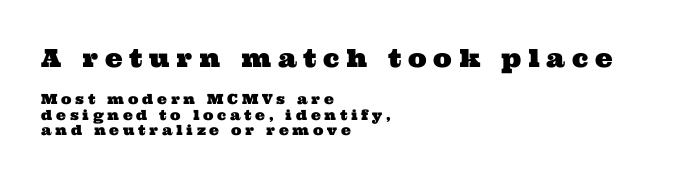
A typesetter would call this leading minimal, almost set solid. This rendering features lettering with no underline. Caption: upper text group enlarged, lower text group reduced. Inter-character spacing is expanded well beyond the font's built-in metrics. The rendering anchors every line to the left-hand side.
